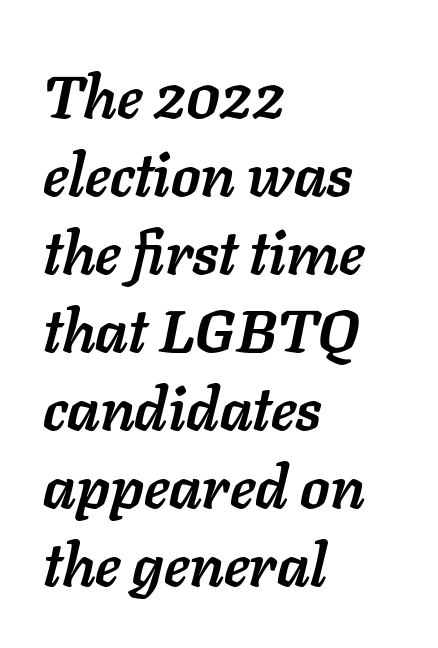
Looks like regular typesetting: each glyph gets only the width it needs. A bare baseline throughout the passage. Left-aligned paragraph, ragged on the right. Bold? Absolutely — the strokes are thick and heavy.
